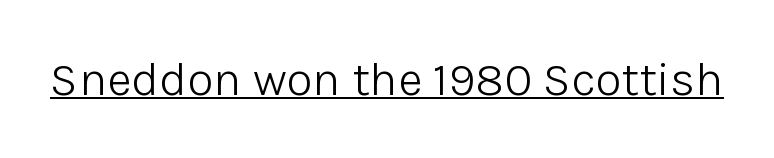
Q: Is the text bold? A: No.
Q: Is the text italic (slanted)? A: No, it is upright.
Q: Is the typeface a serif or a sans-serif typeface? A: Sans-serif.
Q: Is the text underlined? A: Yes.
Q: Is the spacing between letters normal or unusually wide? A: Normal.
Q: Width (condensed, normal, or wide)? A: Normal.
Q: Stroke contrast? A: Low.
Q: x-height? A: Medium.
Q: Monospaced? A: No.
